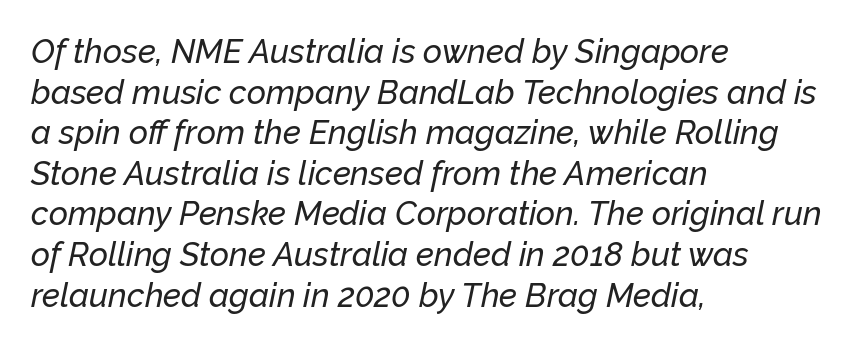
No extra tracking has been applied to these lines. Spacing verdict: proportional, widths tailored to each character. Just letters on the line, the space beneath them empty. Is the block centered? No — it sits flush against the left margin.
